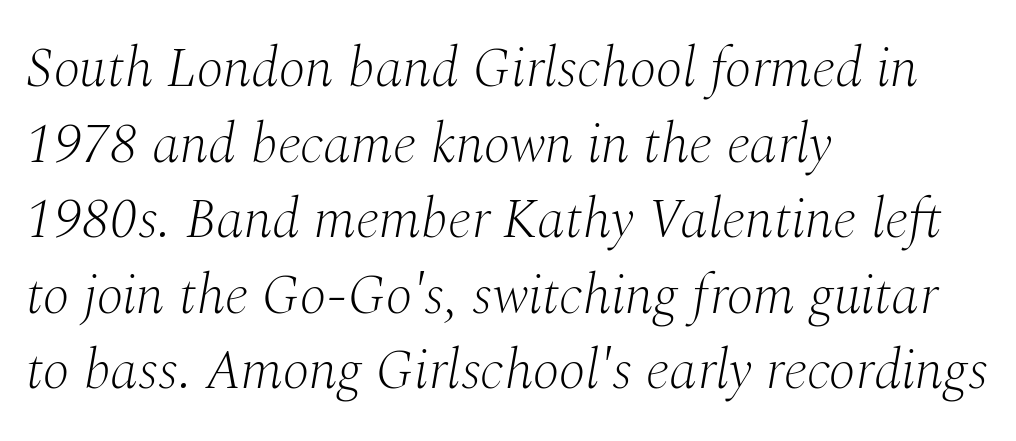
Words appear dense and cohesive because spacing is normal. Observe the lean: these are italic letterforms. The type family on display is of the serif kind. The lines sit at an ordinary, default distance from one another. A classic flush-left, rag-right setting is used for this passage.
